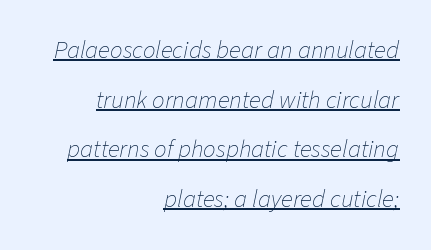
{"italic": "yes", "lean": "right", "slant_degrees": 11, "bold": "no", "underline": "yes", "align": "right", "line_spacing": "loose", "line_spacing_ratio": 1.99, "letter_spacing": "normal", "letter_spacing_em": 0.0, "glyph_px": 25}
